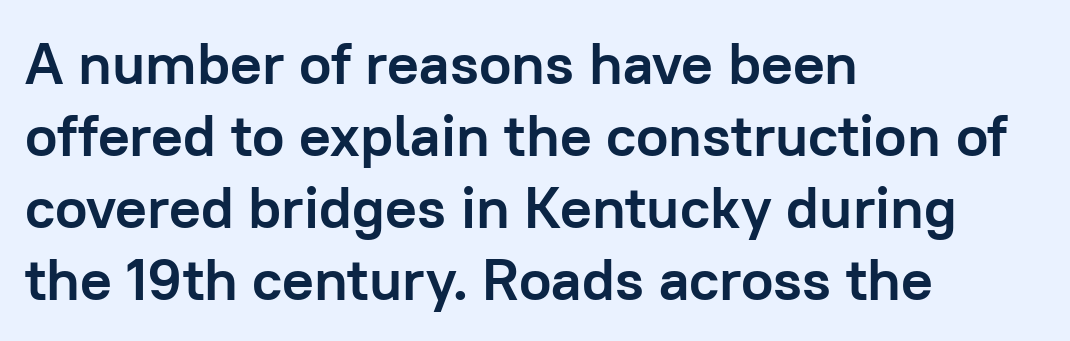
The image shows 59 px semibold sans-serif type, upright; set left-aligned, line spacing 1.22x, normal letter spacing, not underlined; low stroke contrast and a medium x-height.
